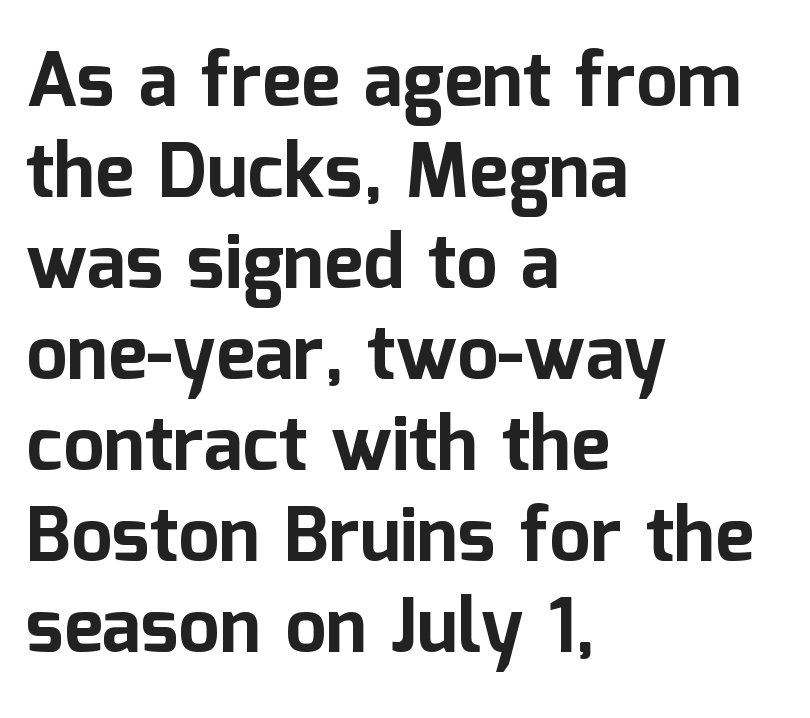
Q: Is the text bold? A: Yes.
Q: Is the text italic (slanted)? A: No, it is upright.
Q: Is the typeface a serif or a sans-serif typeface? A: Sans-serif.
Q: Is the text underlined? A: No.
Q: How is the paragraph aligned? A: Left-aligned.
Q: Is the spacing between letters normal or unusually wide? A: Normal.
Q: Width (condensed, normal, or wide)? A: Normal.
Q: Stroke contrast? A: Low.
Q: x-height? A: Medium.
Q: Monospaced? A: No.
